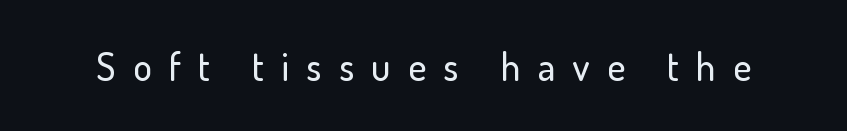
The image shows 39 px sans-serif type, upright; set unusually wide letter spacing (+0.44 em), not underlined; low stroke contrast and a small x-height.
